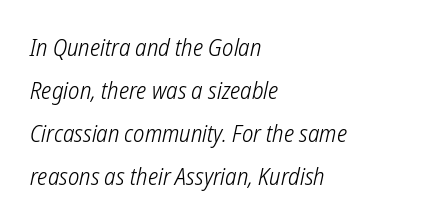
{"bold": "no", "underline": "no", "align": "left", "line_spacing_ratio": 1.79, "letter_spacing": "normal", "letter_spacing_em": 0.0, "glyph_px": 24}
